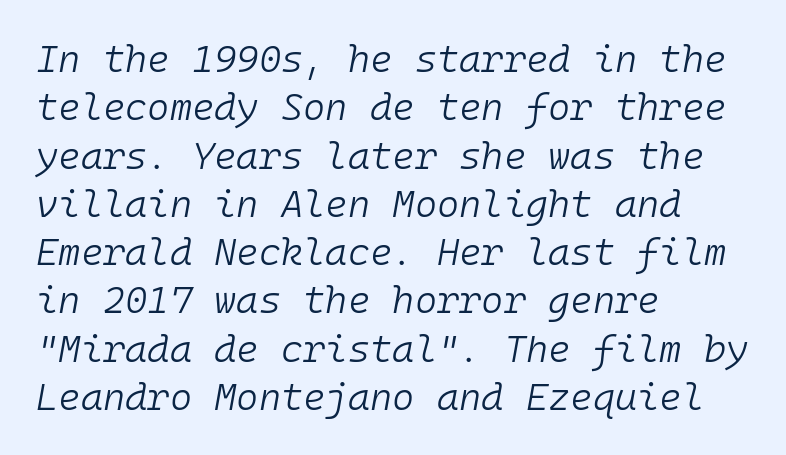
The image shows 38 px light type, italic (leaning right), monospaced; set left-aligned, normal line spacing (1.27x), normal letter spacing, not underlined; low stroke contrast and a medium x-height.
